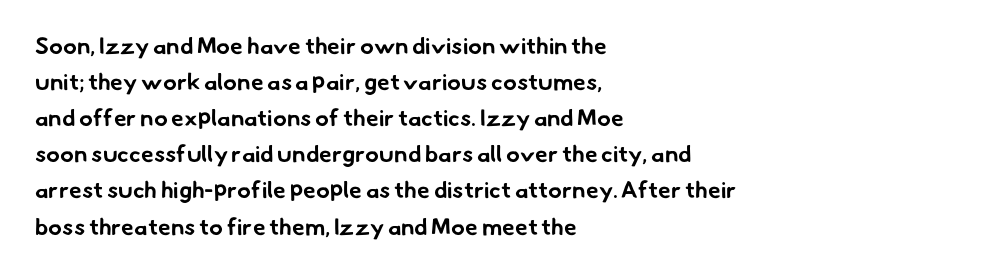
The image shows 23 px bold type; set left-aligned, normal line spacing (1.57x), normal letter spacing, not underlined.
